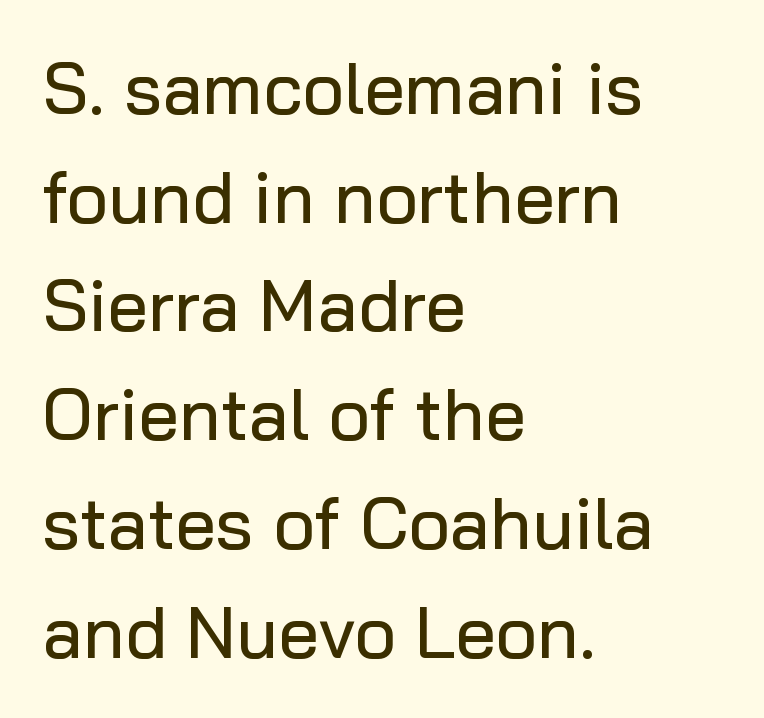
The image shows 72 px sans-serif type, upright; set left-aligned, normal line spacing (1.51x), normal letter spacing, not underlined; low stroke contrast and a medium x-height.
